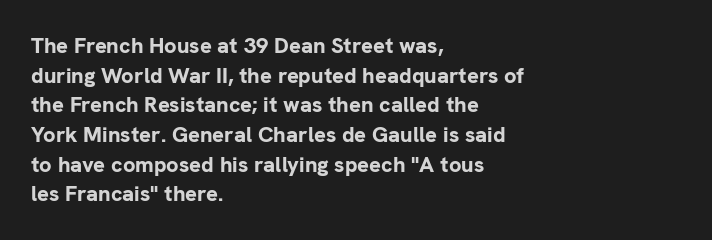
Caption: standard tracking, unaltered. Bold? Absolutely — the strokes are thick and heavy. Where is the straight margin? On the left. The line-height multiplier appears to be the usual default. Underlining? Definitely not there. Upright lettering throughout.
